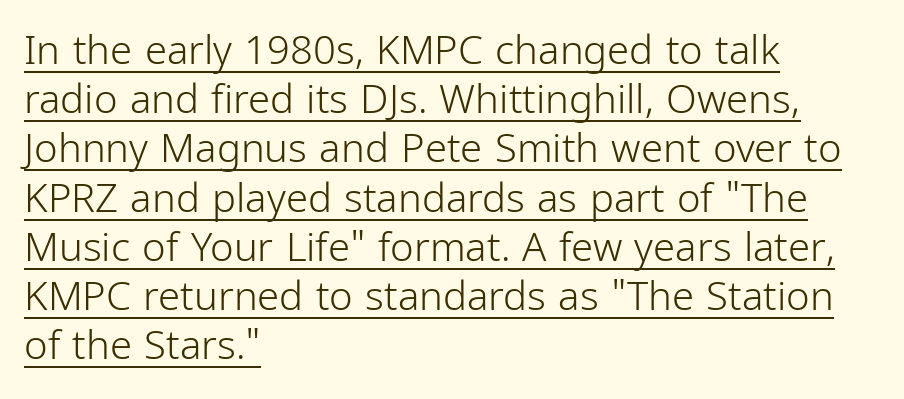
The image shows 40 px light, condensed sans-serif type, upright; set left-aligned, line spacing 1.23x, normal letter spacing, underlined; low stroke contrast and a medium x-height.
